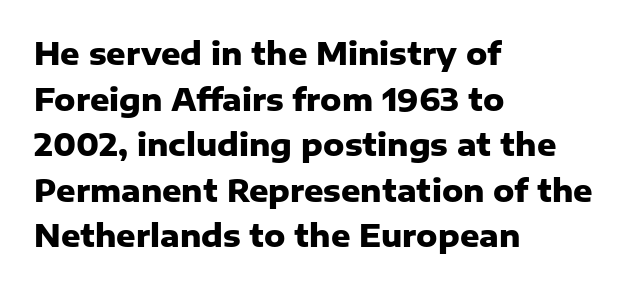
The image shows 30 px heavy sans-serif type, upright; set left-aligned, normal line spacing (1.52x), normal letter spacing, not underlined; low stroke contrast and a medium x-height.
